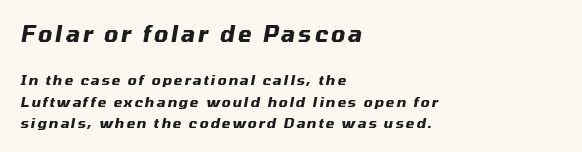
The image shows 22 px bold type, italic (leaning right); set left-aligned, normal line spacing (1.53x), not underlined; the first (top) block is 1.57x larger.
